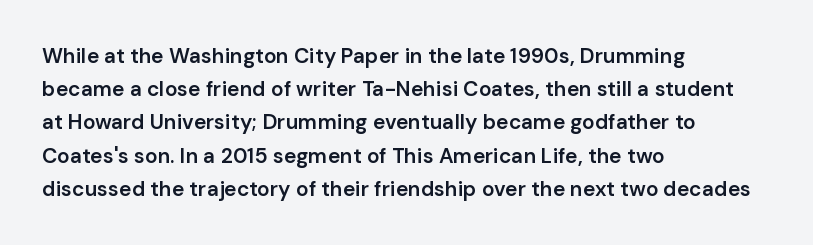
The image shows 21 px text type, upright; set left-aligned, normal line spacing (1.58x), normal letter spacing, not underlined.
